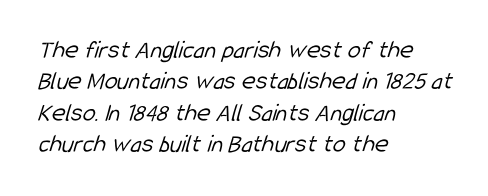
{"bold": "no", "underline": "no", "align": "left", "line_spacing_ratio": 1.21, "letter_spacing": "normal", "letter_spacing_em": 0.0, "glyph_px": 26}
